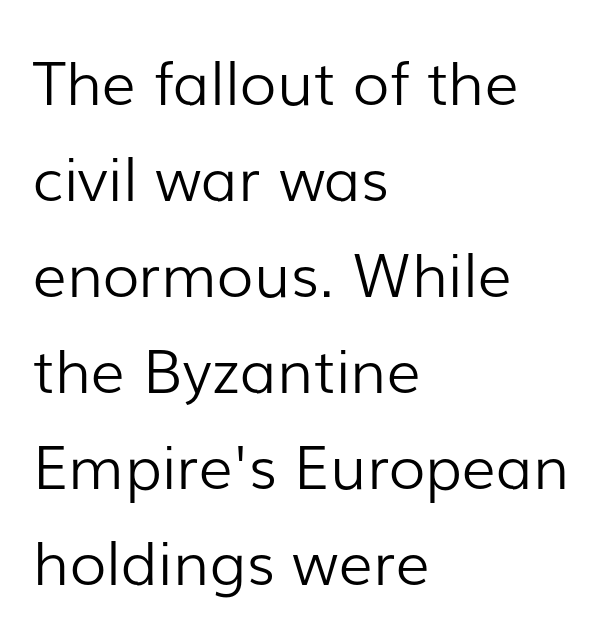
{"serif": "no", "italic": "no", "bold": "no", "weight": "light", "width": "normal", "stroke_contrast": "low", "x_height": "medium", "monospaced": "no", "underline": "no", "align": "left", "line_spacing": "normal", "line_spacing_ratio": 1.6, "letter_spacing": "normal", "letter_spacing_em": 0.0, "glyph_px": 60}
